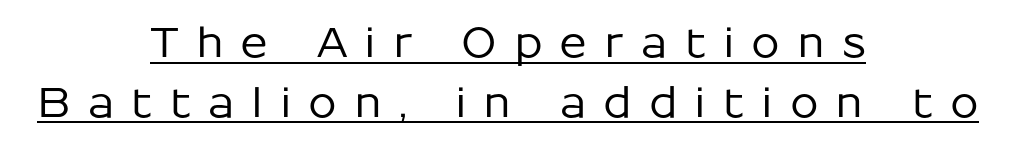
Q: Is the text italic (slanted)? A: No, it is upright.
Q: Is the typeface a serif or a sans-serif typeface? A: Sans-serif.
Q: Is the text underlined? A: Yes.
Q: How is the paragraph aligned? A: Centered.
Q: Is the spacing between letters normal or unusually wide? A: Unusually wide.
Q: Is the spacing between lines tight, normal or loose? A: Normal.
Q: Width (condensed, normal, or wide)? A: Normal.
Q: Stroke contrast? A: Low.
Q: x-height? A: Medium.
Q: Monospaced? A: No.
